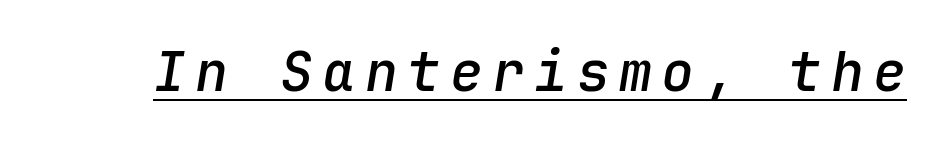
Compared with undecorated copy, this sample adds a rule below the words. Emphasis-style slanted type is in use. Is this a fixed-width face? Yes — each glyph sits in an identical cell. The passage shown is semibold, sitting just below true bold.
